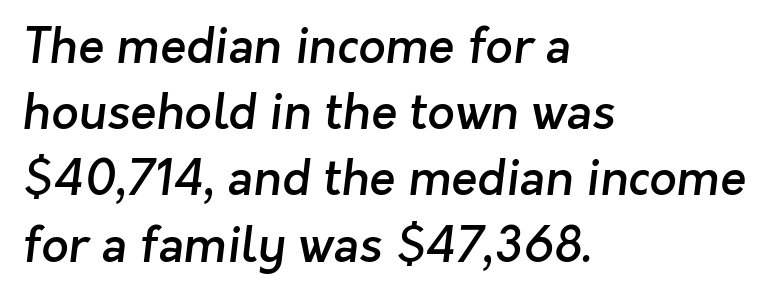
The space between consecutive lines is moderate. Letter spacing: default. The rendering shows plain stroke endings on the letterforms — a sans-serif design. Rule under the text: the space is simply empty. Typesetter's note: demi weight, one step under bold.
